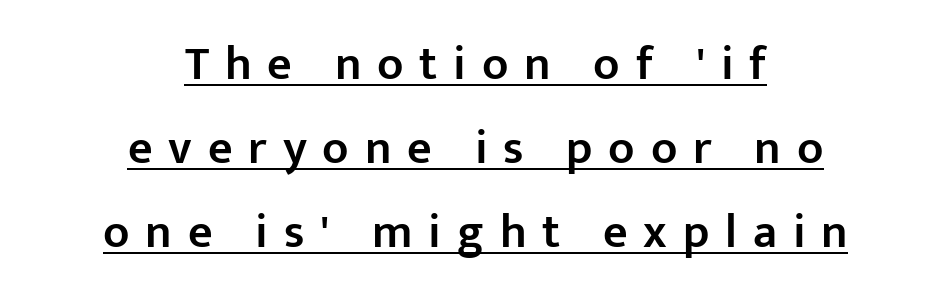
{"serif": "no", "italic": "no", "bold": "semi", "weight": "semibold", "width": "normal", "stroke_contrast": "low", "x_height": "medium", "monospaced": "no", "underline": "yes", "align": "center", "line_spacing_ratio": 1.75, "letter_spacing": "wide", "letter_spacing_em": 0.33, "glyph_px": 48}
